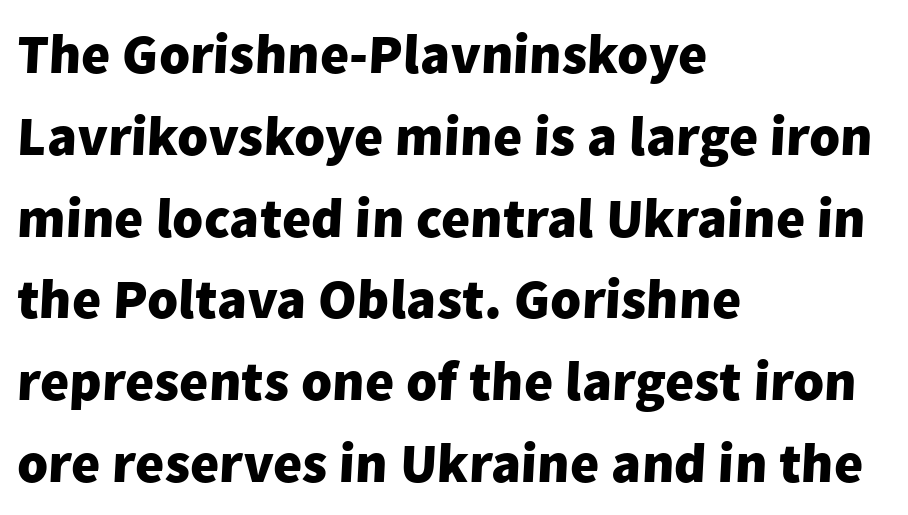
{"serif": "no", "bold": "yes", "weight": "heavy", "width": "normal", "stroke_contrast": "low", "x_height": "medium", "monospaced": "no", "underline": "no", "align": "left", "line_spacing": "normal", "line_spacing_ratio": 1.46, "letter_spacing": "normal", "letter_spacing_em": 0.0, "glyph_px": 56}
